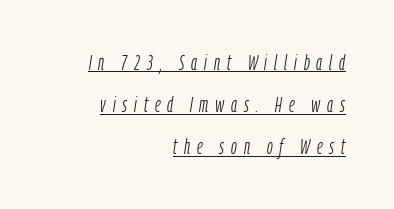
These lines stand farther apart than default settings would place them. The words here are underlined. Slant detected: the letters are inclined. Line ends are locked; line starts wander. A quiet, ordinary-to-light weight characterises the typeface. Look at the tracking — it's clearly loosened, letters drifting apart.
